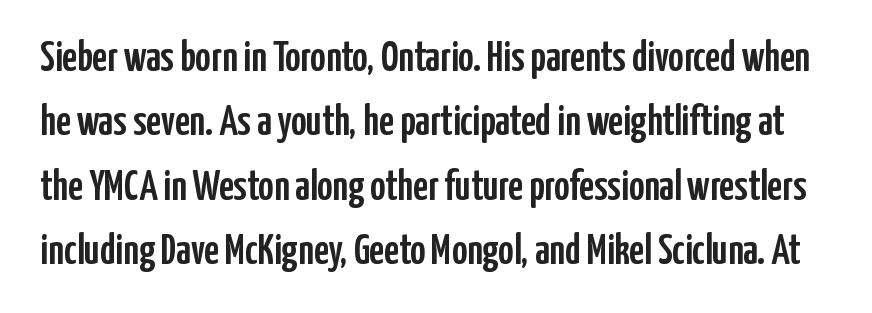
Q: Is the text italic (slanted)? A: No, it is upright.
Q: Is the typeface a serif or a sans-serif typeface? A: Sans-serif.
Q: Is the text underlined? A: No.
Q: Is the spacing between letters normal or unusually wide? A: Normal.
Q: Is the spacing between lines tight, normal or loose? A: Normal.
Q: Width (condensed, normal, or wide)? A: Condensed.
Q: Stroke contrast? A: Low.
Q: x-height? A: Medium.
Q: Monospaced? A: No.
